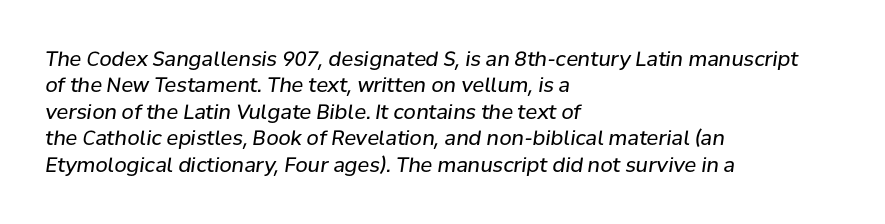
Q: Is the text bold? A: No.
Q: Is the text italic (slanted)? A: Yes, it leans right by about 8 degrees.
Q: Is the text underlined? A: No.
Q: How is the paragraph aligned? A: Left-aligned.
Q: Is the spacing between letters normal or unusually wide? A: Normal.
Q: Is the spacing between lines tight, normal or loose? A: Normal.
